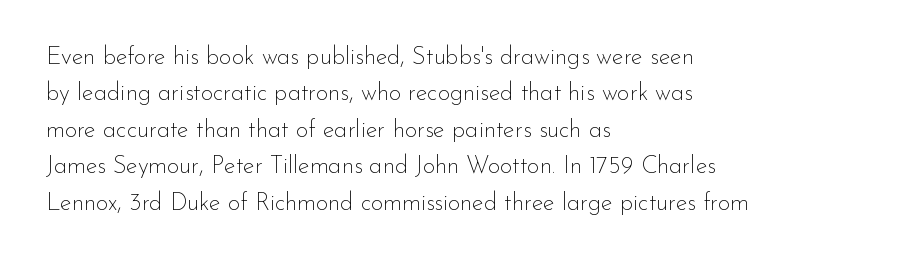
The foot of each line stays bare and open. These lines stack with their left ends in a neat column. Italic: no, the glyphs are upright roman. These lines sit exactly where default settings would place them.
